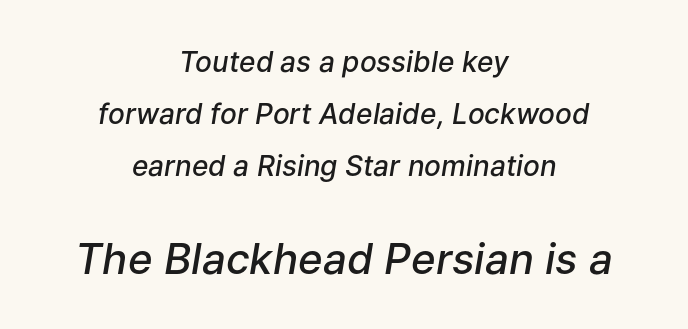
{"italic": "yes", "lean": "right", "slant_degrees": 9, "bold": "semi", "weight": "semibold", "width": "normal", "stroke_contrast": "low", "x_height": "medium", "monospaced": "no", "underline": "no", "align": "center", "line_spacing_ratio": 1.85, "letter_spacing": "normal", "letter_spacing_em": 0.0, "larger_block": "second", "size_ratio": 1.5, "glyph_px": 42}
